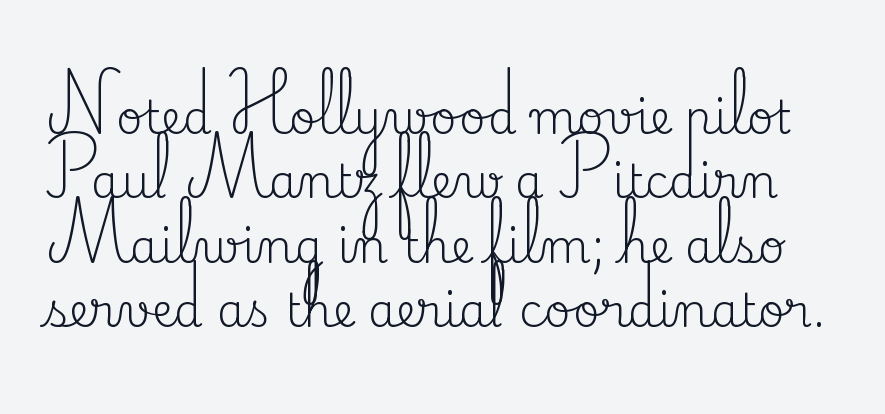
Q: Is the text bold? A: No.
Q: Is the text italic (slanted)? A: No, it is upright.
Q: Is the typeface a serif or a sans-serif typeface? A: Serif.
Q: Is the text underlined? A: No.
Q: Is the spacing between letters normal or unusually wide? A: Normal.
Q: Is the spacing between lines tight, normal or loose? A: Normal.
Q: Width (condensed, normal, or wide)? A: Normal.
Q: Stroke contrast? A: Medium.
Q: x-height? A: Small.
Q: Monospaced? A: No.
